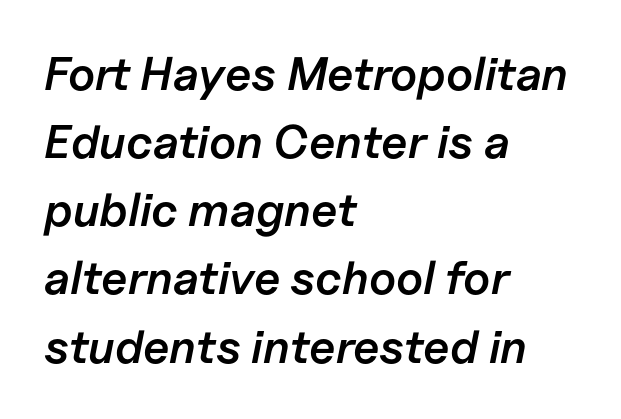
The image shows 47 px semibold type, italic (leaning right); set left-aligned, normal line spacing (1.45x), normal letter spacing, not underlined; low stroke contrast and a medium x-height.
